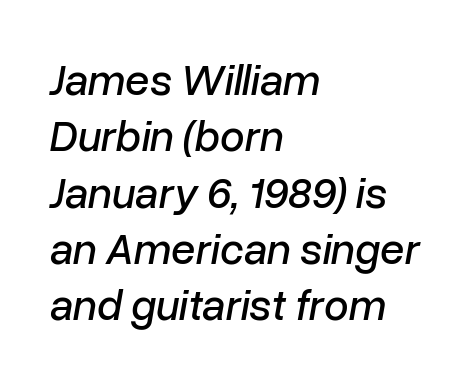
Where is the straight margin? On the left. Notice how descenders clear the ascenders below comfortably — that's standard leading. Observe the ordinary spacing: letters are neighbours, not strangers. Varying glyph widths throughout — classic text-font behaviour.
